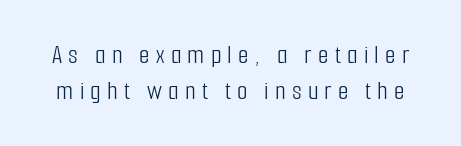
{"italic": "no", "bold": "no", "underline": "no", "line_spacing": "normal", "line_spacing_ratio": 1.33, "letter_spacing": "wide", "letter_spacing_em": 0.23, "glyph_px": 27}
